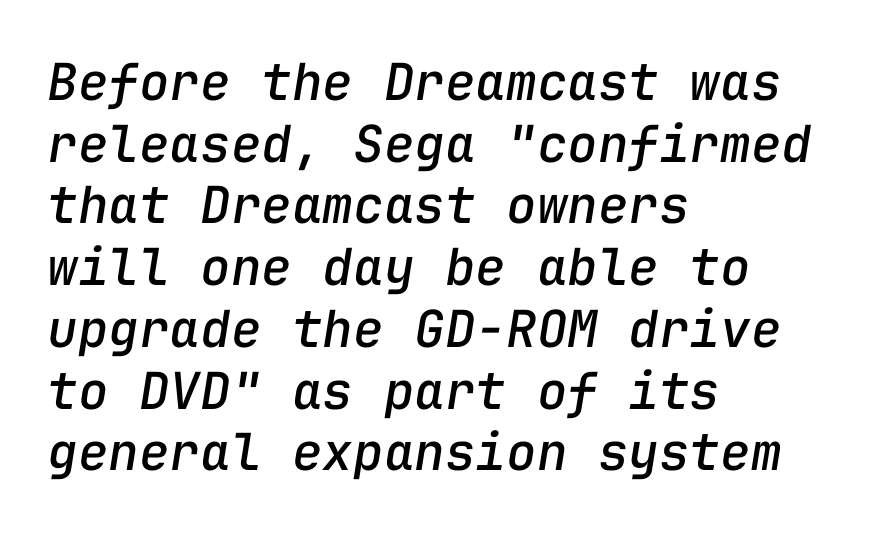
Fixed-width glyphs throughout — classic coding-font behaviour. The ragged edge is on the right, which tells us the setting is flush left. Designer's note — italics engaged. Words float on clear page, feet unadorned.
